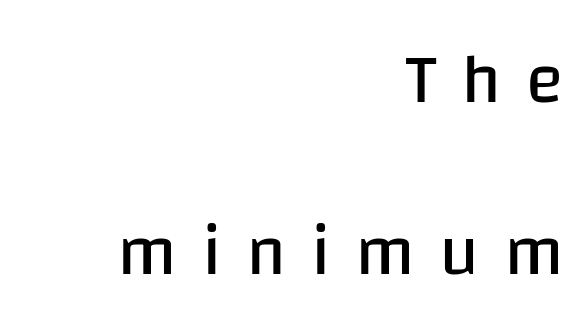
{"serif": "no", "italic": "no", "bold": "no", "weight": "regular", "width": "normal", "stroke_contrast": "low", "x_height": "large", "monospaced": "no", "underline": "no", "align": "right", "line_spacing": "loose", "line_spacing_ratio": 2.46, "letter_spacing": "wide", "letter_spacing_em": 0.35, "glyph_px": 70}
